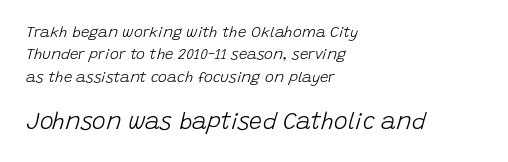
Q: Is the text bold? A: No.
Q: Is the text italic (slanted)? A: Yes, it leans right by about 15 degrees.
Q: Is the text underlined? A: No.
Q: How is the paragraph aligned? A: Left-aligned.
Q: Is the spacing between letters normal or unusually wide? A: Normal.
Q: Is the spacing between lines tight, normal or loose? A: Normal.
Q: Which block of text is set in a larger size, the first (top) or the second (bottom)? A: The second (bottom) one.
